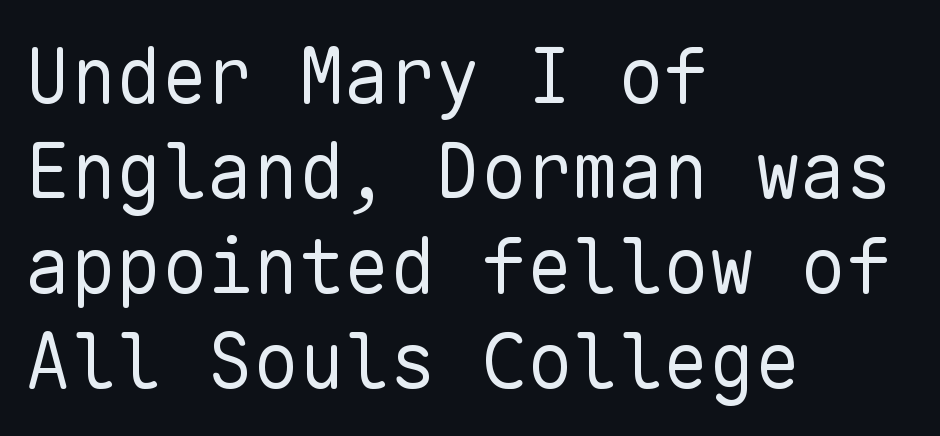
Short and long lines alike share a common starting point at left. How are the letters spaced? Ordinarily, with no added tracking. Style check: upright. Has an underline been added? It has not. Grotesque or geometric, the face here clearly has no serifs.
